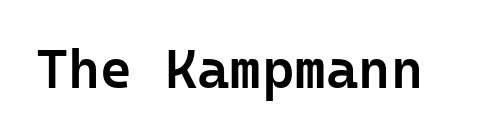
The image shows 55 px semibold sans-serif type, upright, monospaced; set normal letter spacing, not underlined; low stroke contrast and a medium x-height.
